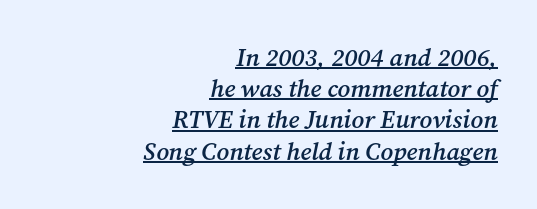
This is the in-between weight designers call semibold or demi. The passage is arranged like a letterhead date or caption credit — flush right. Compared with undecorated copy, this sample adds a rule below the words. There is no visible air inserted between adjacent glyphs.
